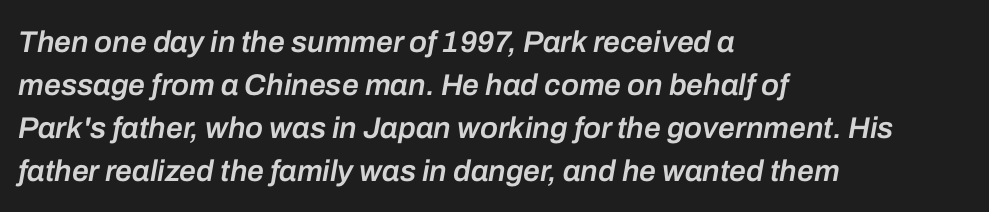
Q: Is the text bold? A: Semi-bold.
Q: Is the text italic (slanted)? A: Yes, it leans right by about 10 degrees.
Q: Is the text underlined? A: No.
Q: How is the paragraph aligned? A: Left-aligned.
Q: Is the spacing between letters normal or unusually wide? A: Normal.
Q: Is the spacing between lines tight, normal or loose? A: Normal.
Q: Width (condensed, normal, or wide)? A: Normal.
Q: Stroke contrast? A: Low.
Q: x-height? A: Medium.
Q: Monospaced? A: No.
